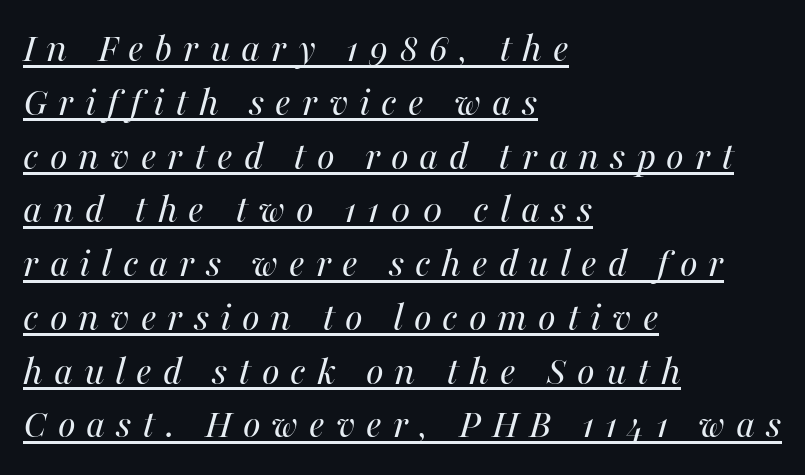
{"italic": "yes", "lean": "right", "slant_degrees": 16, "bold": "no", "weight": "regular", "width": "normal", "stroke_contrast": "medium", "x_height": "medium", "monospaced": "no", "underline": "yes", "align": "left", "line_spacing": "normal", "line_spacing_ratio": 1.28, "letter_spacing": "wide", "letter_spacing_em": 0.26, "glyph_px": 42}
